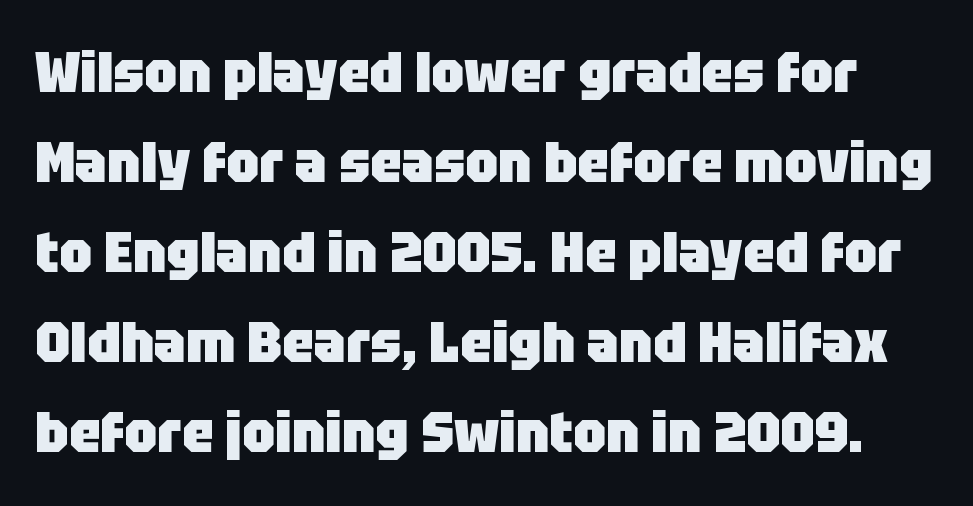
Underlining? Definitely not there. It's the straight-up-and-down kind of type. These lines carry a lot of weight — the face is fully bold. Classification — sans serif. The letters advance in unequal steps, a hallmark of proportional type. Regarding leading, the lines here are spaced in the standard way.
